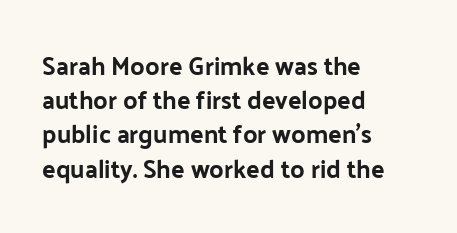
{"italic": "no", "underline": "no", "align": "left", "line_spacing": "normal", "line_spacing_ratio": 1.37, "letter_spacing": "normal", "letter_spacing_em": 0.0, "glyph_px": 25}
